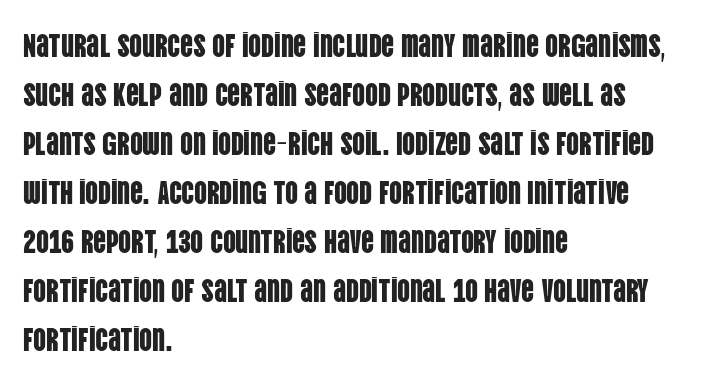
The image shows 32 px condensed sans-serif type, upright; set left-aligned, normal line spacing (1.53x), normal letter spacing, not underlined; low stroke contrast and a large x-height.
